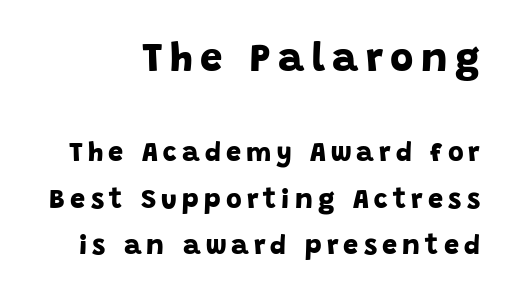
Just letters on the line, the space beneath them empty. Each letter keeps its own natural width here, so spacing adapts to shape. Block one is the big one; block two sits smaller underneath. Notice how thick the strokes are: this is what a full bold looks like. The text was rendered using a sans face with plain stroke endings.
